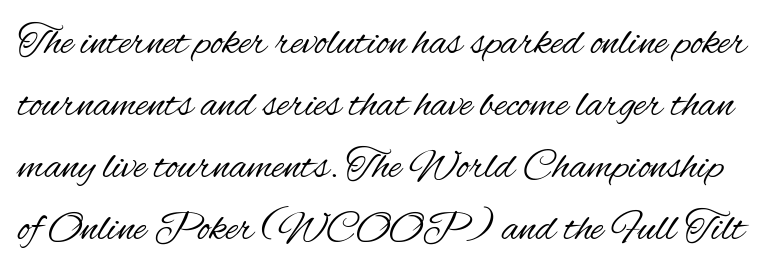
{"serif": "no", "bold": "no", "weight": "regular", "width": "condensed", "stroke_contrast": "medium", "x_height": "small", "monospaced": "no", "underline": "no", "line_spacing": "normal", "line_spacing_ratio": 1.48, "letter_spacing": "normal", "letter_spacing_em": 0.0, "glyph_px": 42}
